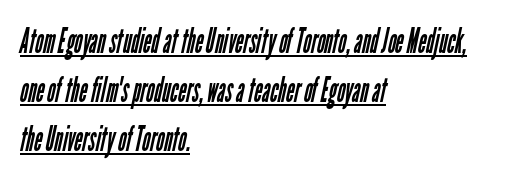
{"serif": "no", "bold": "no", "weight": "regular", "width": "condensed", "stroke_contrast": "low", "x_height": "medium", "monospaced": "no", "underline": "yes", "align": "left", "line_spacing": "normal", "line_spacing_ratio": 1.4, "letter_spacing": "normal", "letter_spacing_em": 0.0, "glyph_px": 35}
